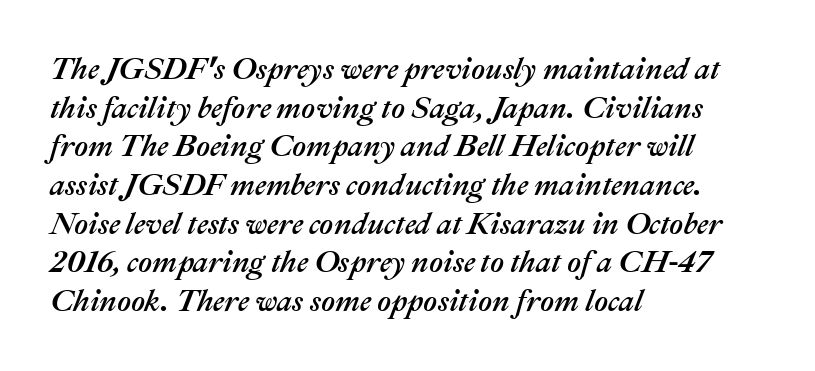
The image shows 30 px text type, italic (leaning right); set left-aligned, normal line spacing (1.29x), normal letter spacing, not underlined; medium stroke contrast and a medium x-height.
